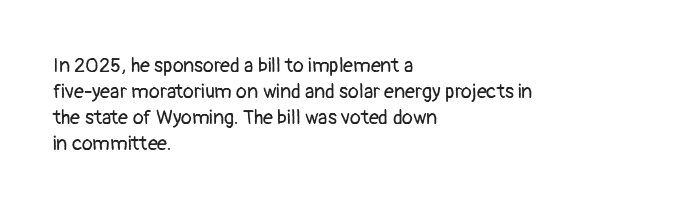
{"italic": "no", "bold": "no", "underline": "no", "align": "left", "line_spacing": "normal", "line_spacing_ratio": 1.3, "letter_spacing": "normal", "letter_spacing_em": 0.0, "glyph_px": 20}
